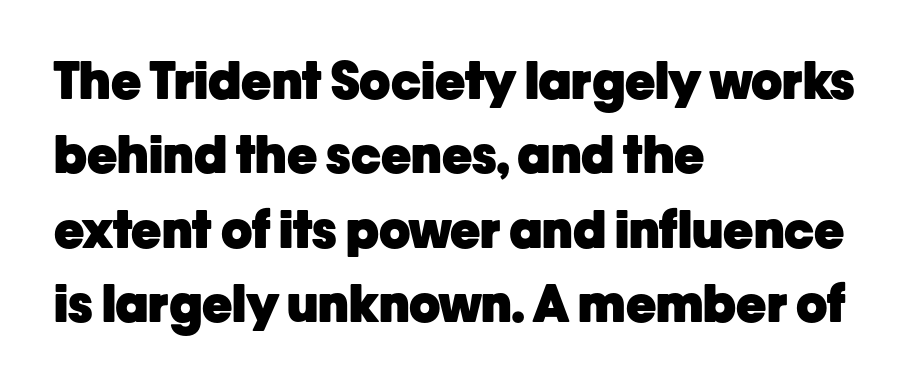
{"serif": "no", "italic": "no", "bold": "yes", "weight": "heavy", "width": "normal", "stroke_contrast": "low", "x_height": "medium", "monospaced": "no", "underline": "no", "align": "left", "line_spacing": "normal", "line_spacing_ratio": 1.46, "letter_spacing": "normal", "letter_spacing_em": 0.0, "glyph_px": 51}
